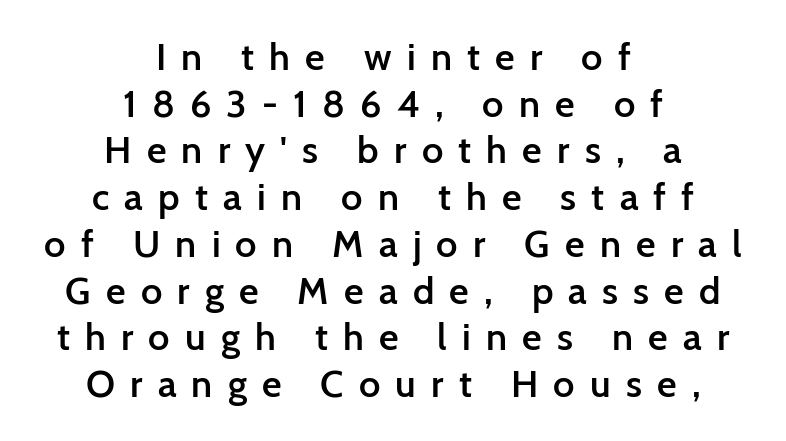
{"serif": "no", "italic": "no", "bold": "semi", "weight": "semibold", "width": "normal", "stroke_contrast": "low", "x_height": "medium", "monospaced": "no", "underline": "no", "align": "center", "line_spacing_ratio": 1.23, "letter_spacing": "wide", "letter_spacing_em": 0.4, "glyph_px": 38}
